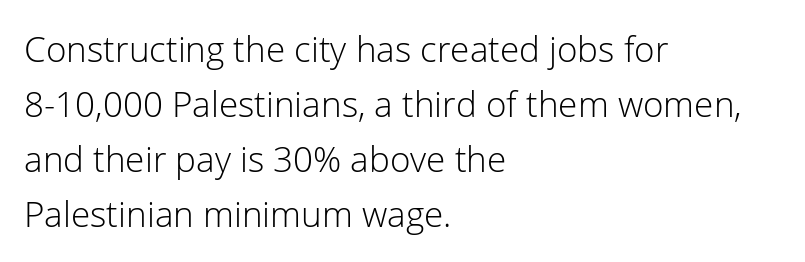
The image shows 35 px light sans-serif type, upright; set left-aligned, normal line spacing (1.57x), normal letter spacing, not underlined; low stroke contrast and a medium x-height.
